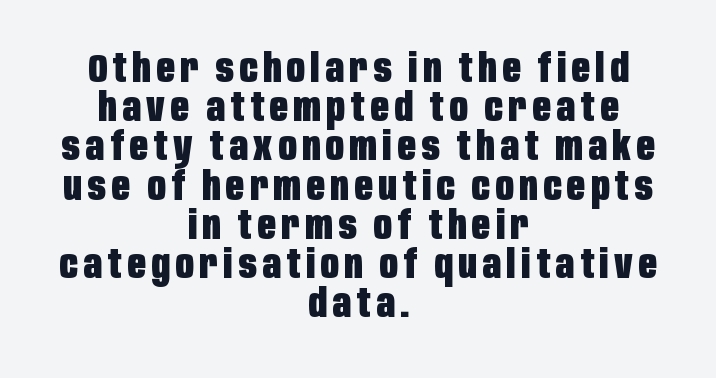
Q: Is the text bold? A: Yes.
Q: Is the text italic (slanted)? A: No, it is upright.
Q: Is the typeface a serif or a sans-serif typeface? A: Sans-serif.
Q: Is the text underlined? A: No.
Q: How is the paragraph aligned? A: Centered.
Q: Is the spacing between lines tight, normal or loose? A: Tight.
Q: Width (condensed, normal, or wide)? A: Condensed.
Q: Stroke contrast? A: Low.
Q: x-height? A: Large.
Q: Monospaced? A: No.
